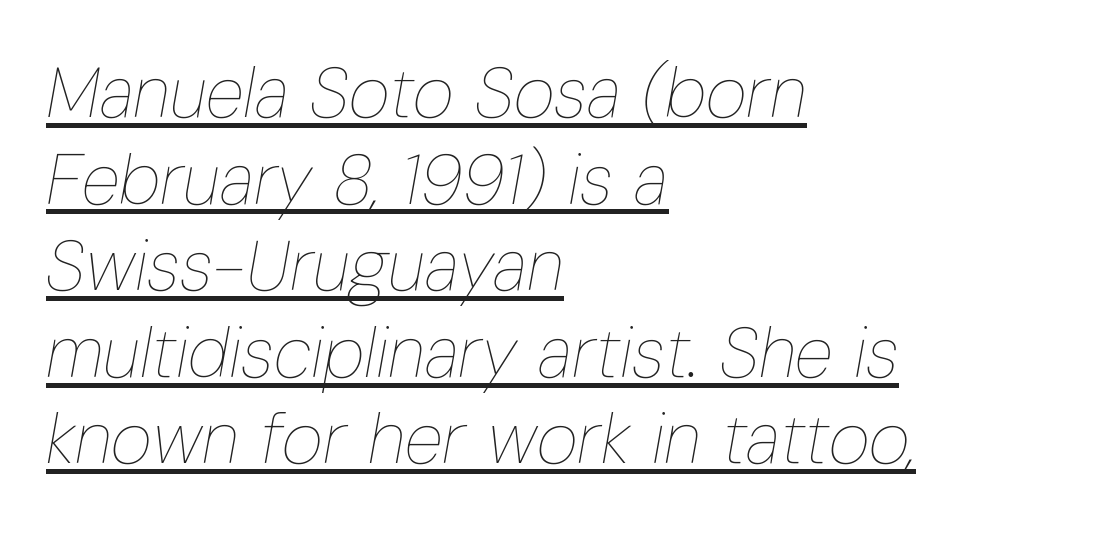
{"italic": "yes", "lean": "right", "slant_degrees": 10, "bold": "no", "weight": "thin", "width": "condensed", "stroke_contrast": "low", "x_height": "medium", "monospaced": "no", "underline": "yes", "align": "left", "line_spacing_ratio": 1.22, "letter_spacing": "normal", "letter_spacing_em": 0.0, "glyph_px": 71}
